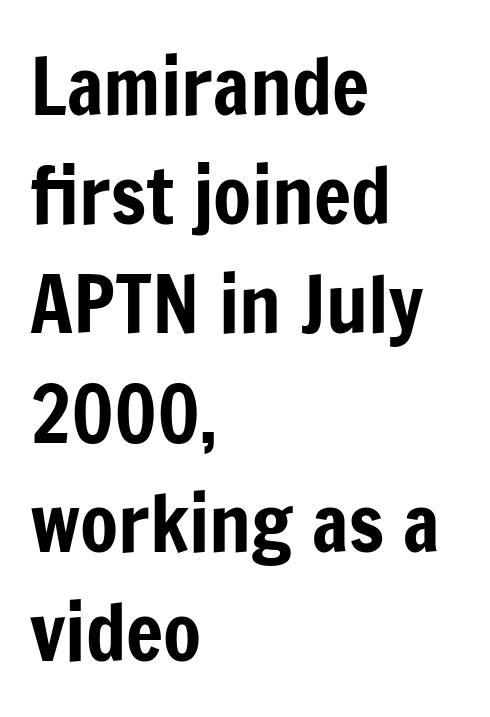
The image shows 78 px condensed sans-serif type, upright; set left-aligned, normal line spacing (1.4x), normal letter spacing, not underlined; low stroke contrast and a medium x-height.
